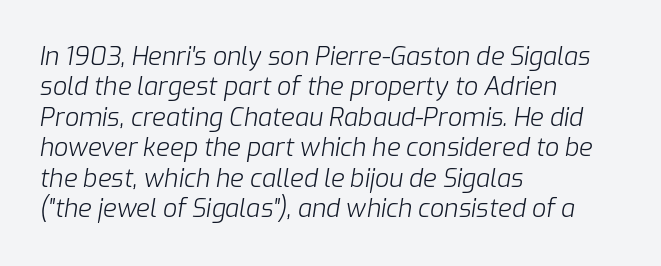
Q: Is the text bold? A: No.
Q: Is the text italic (slanted)? A: Yes, it leans right by about 9 degrees.
Q: Is the text underlined? A: No.
Q: How is the paragraph aligned? A: Left-aligned.
Q: Is the spacing between letters normal or unusually wide? A: Normal.
